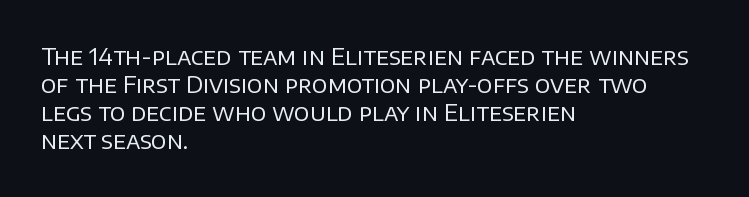
The image shows 23 px text type, upright; set left-aligned, line spacing 1.22x, normal letter spacing, not underlined.
